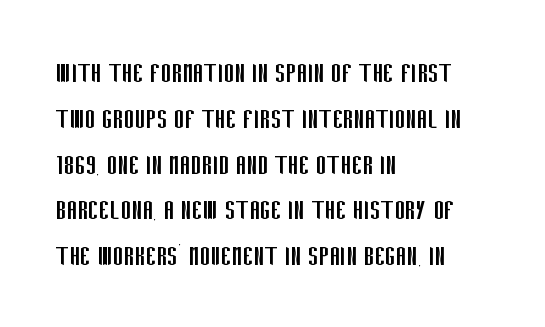
Q: Is the text bold? A: No.
Q: Is the text italic (slanted)? A: No, it is upright.
Q: Is the typeface a serif or a sans-serif typeface? A: Sans-serif.
Q: Is the text underlined? A: No.
Q: How is the paragraph aligned? A: Left-aligned.
Q: Is the spacing between letters normal or unusually wide? A: Normal.
Q: Is the spacing between lines tight, normal or loose? A: Normal.
Q: Width (condensed, normal, or wide)? A: Condensed.
Q: Stroke contrast? A: Low.
Q: x-height? A: Large.
Q: Monospaced? A: No.
